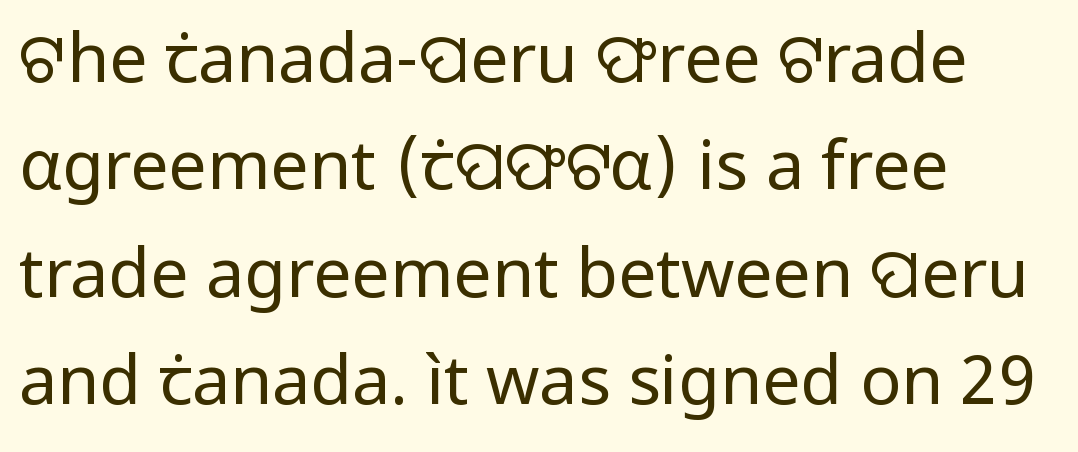
Q: Is the text bold? A: No.
Q: Is the text italic (slanted)? A: No, it is upright.
Q: Is the typeface a serif or a sans-serif typeface? A: Sans-serif.
Q: Is the text underlined? A: No.
Q: How is the paragraph aligned? A: Left-aligned.
Q: Is the spacing between letters normal or unusually wide? A: Normal.
Q: Is the spacing between lines tight, normal or loose? A: Normal.
Q: Width (condensed, normal, or wide)? A: Normal.
Q: Stroke contrast? A: Low.
Q: x-height? A: Medium.
Q: Monospaced? A: No.
